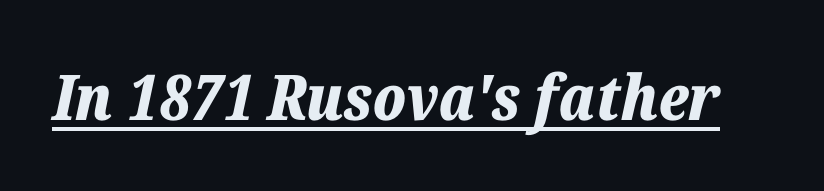
Q: Is the text bold? A: Yes.
Q: Is the text italic (slanted)? A: Yes, it leans right by about 12 degrees.
Q: Is the text underlined? A: Yes.
Q: Is the spacing between letters normal or unusually wide? A: Normal.
Q: Width (condensed, normal, or wide)? A: Normal.
Q: Stroke contrast? A: Low.
Q: x-height? A: Medium.
Q: Monospaced? A: No.
